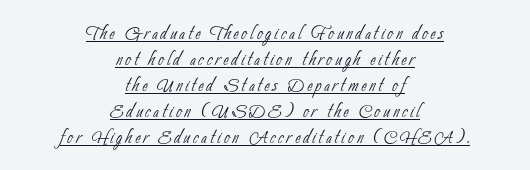
{"bold": "no", "underline": "yes", "align": "center", "line_spacing": "tight", "line_spacing_ratio": 1.04, "glyph_px": 25}
